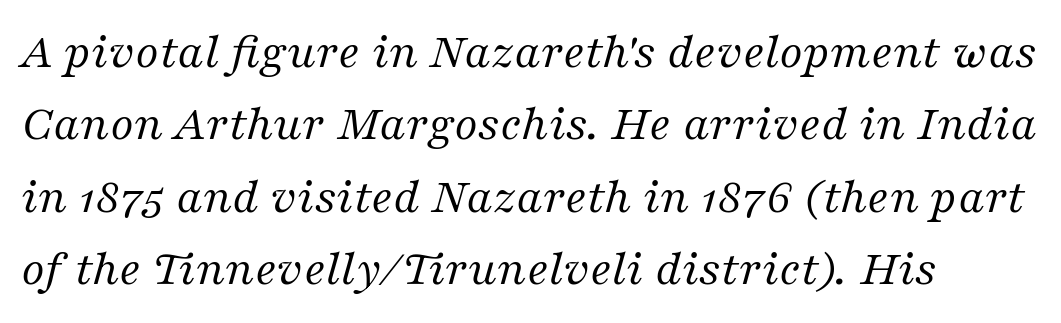
Q: Is the text bold? A: No.
Q: Is the text italic (slanted)? A: Yes, it leans right by about 16 degrees.
Q: Is the typeface a serif or a sans-serif typeface? A: Serif.
Q: Is the text underlined? A: No.
Q: How is the paragraph aligned? A: Left-aligned.
Q: Is the spacing between letters normal or unusually wide? A: Normal.
Q: Is the spacing between lines tight, normal or loose? A: Normal.
Q: Width (condensed, normal, or wide)? A: Normal.
Q: Stroke contrast? A: Medium.
Q: x-height? A: Medium.
Q: Monospaced? A: No.
